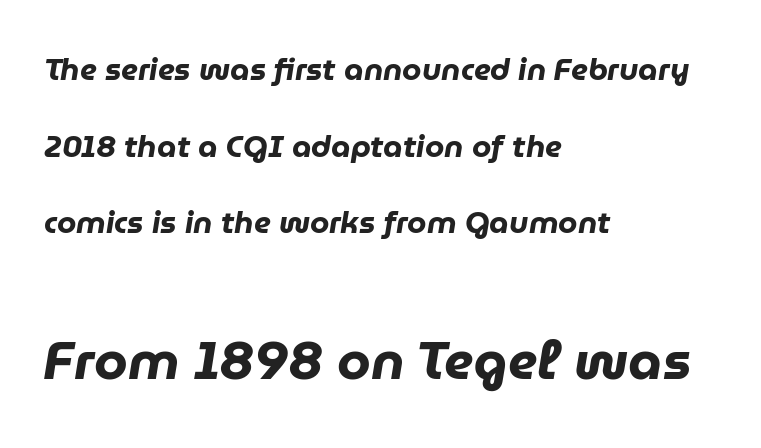
The image shows 54 px heavy type, italic (leaning right); set left-aligned, loose line spacing (2.47x), normal letter spacing, not underlined; the second (bottom) block is 1.74x larger; low stroke contrast and a medium x-height.
